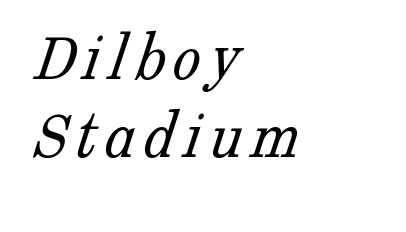
The image shows 70 px light serif type; set left-aligned, tight line spacing (1.12x), not underlined; low stroke contrast and a medium x-height.
